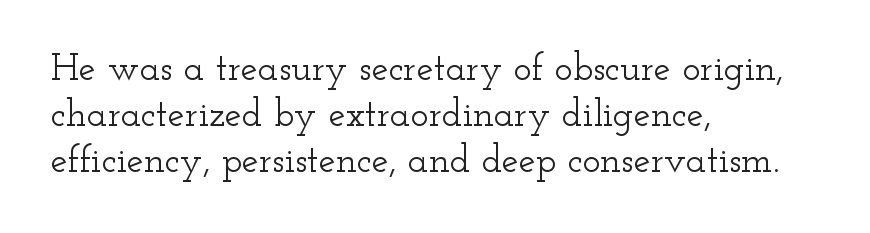
The image shows 38 px wide serif type, upright; set left-aligned, line spacing 1.21x, normal letter spacing, not underlined; low stroke contrast and a small x-height.
